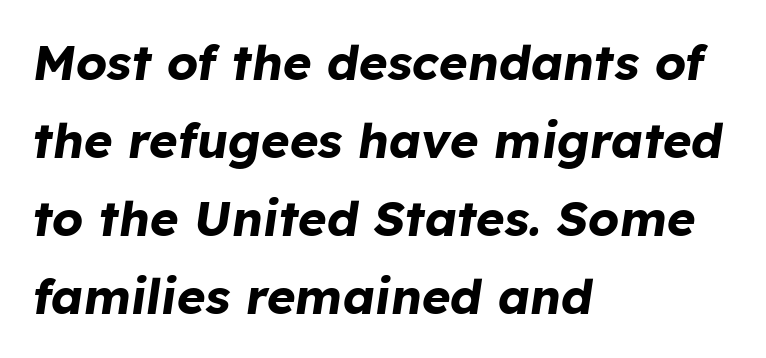
Do the characters align in a grid? No, the font is proportional. Caption: bold face, heavy strokes. Honestly, the row spacing looks completely unremarkable. The text block is weighted toward the left margin, trailing off unevenly rightward. Standard letterfit; no display-style spreading of the glyphs. The gap between lines stays unmarked.
